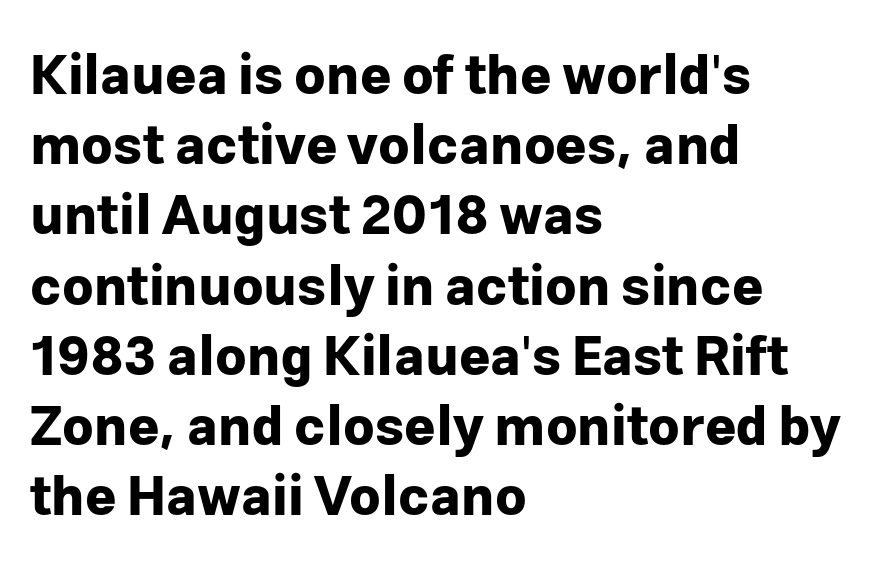
This rendering uses left alignment, leaving the right contour irregular. Stroke thickness is high; the sample reads as a true bold. The letters carry no serifs — their stems end cleanly without finishing strokes. Regarding leading, the lines here are spaced in the standard way. This sample uses plain, unmodified letter spacing.
